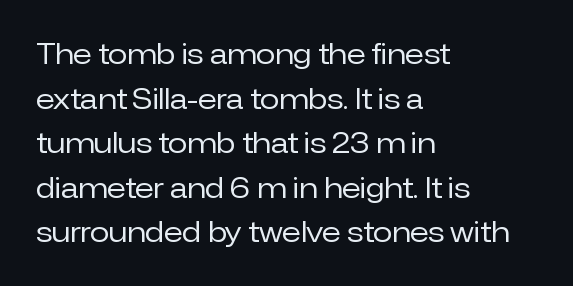
{"serif": "no", "italic": "no", "bold": "no", "weight": "regular", "width": "normal", "stroke_contrast": "low", "x_height": "medium", "monospaced": "no", "underline": "no", "align": "left", "line_spacing": "normal", "line_spacing_ratio": 1.59, "letter_spacing": "normal", "letter_spacing_em": 0.0, "glyph_px": 28}
